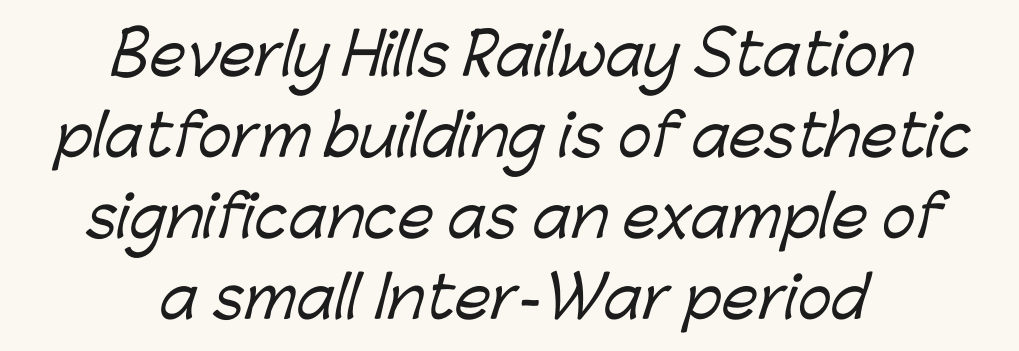
{"serif": "no", "width": "normal", "stroke_contrast": "low", "x_height": "medium", "monospaced": "no", "underline": "no", "align": "center", "line_spacing": "normal", "line_spacing_ratio": 1.42, "letter_spacing": "normal", "letter_spacing_em": 0.0, "glyph_px": 57}
